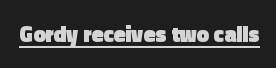
The image shows 22 px bold type, upright; set normal letter spacing, underlined.
